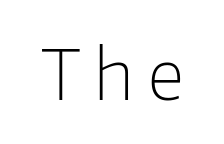
{"serif": "no", "italic": "no", "bold": "no", "weight": "light", "width": "normal", "stroke_contrast": "low", "x_height": "medium", "monospaced": "no", "underline": "no", "letter_spacing": "wide", "letter_spacing_em": 0.2, "glyph_px": 69}
